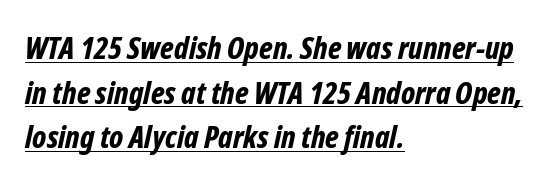
The image shows 31 px bold, condensed type, italic (leaning right); set left-aligned, normal line spacing (1.44x), normal letter spacing, underlined; low stroke contrast and a medium x-height.
